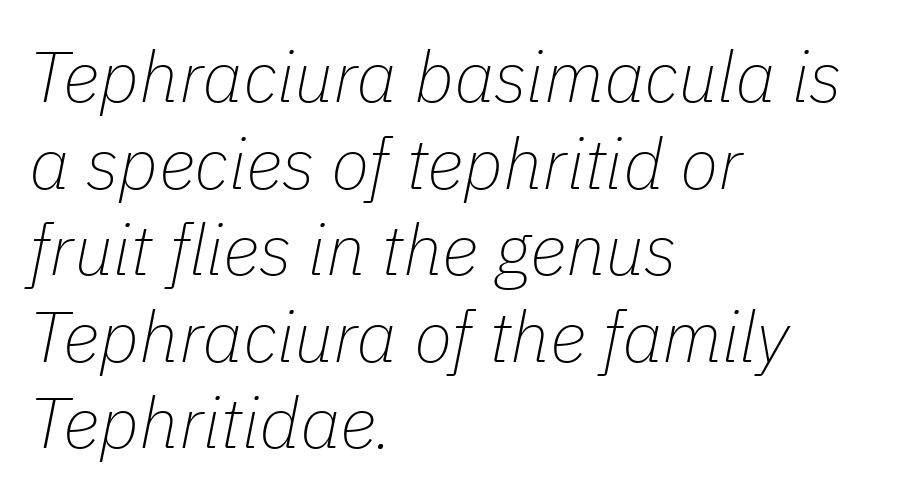
Unmarked baselines from the first word to the last. Heft: none added — not bold. Every row of glyphs begins at an identical x-position on the left. The line texture is even and compact thanks to regular tracking.
